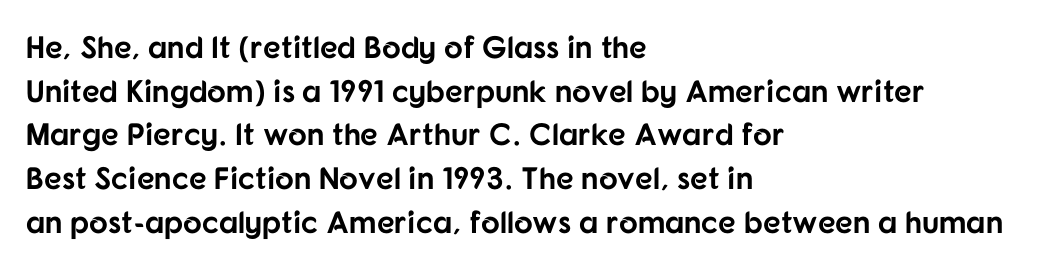
The image shows 31 px bold sans-serif type, upright; set left-aligned, normal line spacing (1.41x), normal letter spacing, not underlined; low stroke contrast and a medium x-height.
